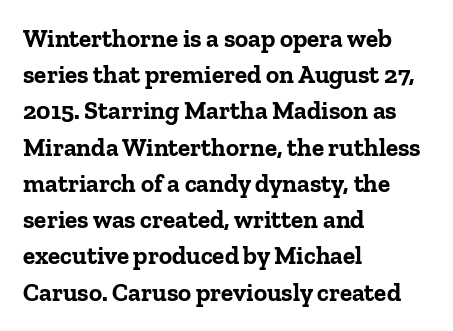
Typesetter's note: full bold, strokes at maximum text heaviness. Rendered with straight, roman letterforms. The line-height multiplier appears to be the usual default. Words appear dense and cohesive because spacing is normal. A student would call this left alignment; a typographer would say flush left, rag right. The baseline area is clear.
